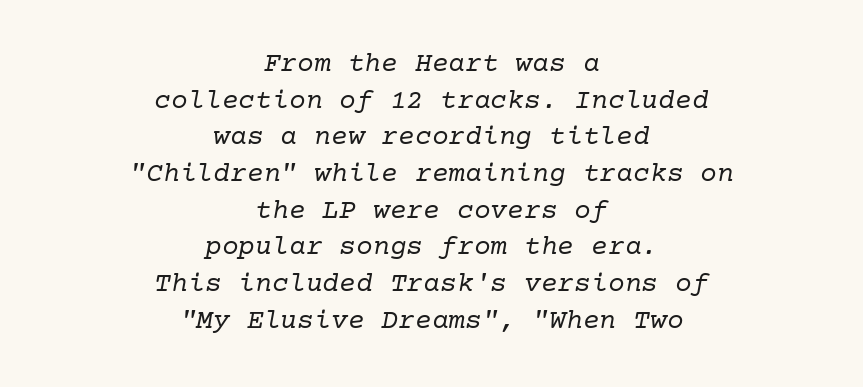
The image shows 28 px regular-weight serif type, italic (leaning right); set centered, normal line spacing (1.31x), normal letter spacing, not underlined; low stroke contrast and a medium x-height.
